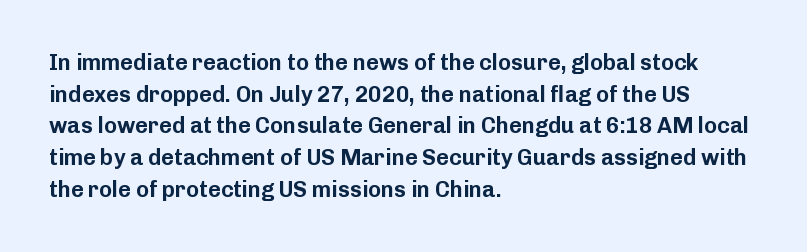
Q: Is the text italic (slanted)? A: No, it is upright.
Q: Is the text underlined? A: No.
Q: How is the paragraph aligned? A: Left-aligned.
Q: Is the spacing between letters normal or unusually wide? A: Normal.
Q: Is the spacing between lines tight, normal or loose? A: Normal.
